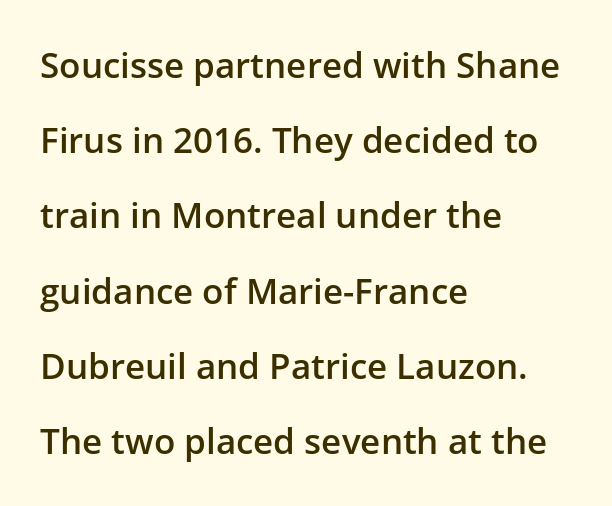
These lines are rendered in a variable-pitch font. The lines are quadded left. Weight check: semibold — heavier than regular, not quite bold. Is there any slant? The stems are plumb. The gaps between neighbouring characters are ordinary and unremarkable.
